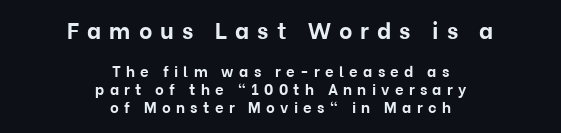
{"italic": "no", "bold": "yes", "underline": "no", "align": "center", "line_spacing_ratio": 1.2, "letter_spacing": "wide", "letter_spacing_em": 0.35, "larger_block": "first", "size_ratio": 1.53, "glyph_px": 23}
